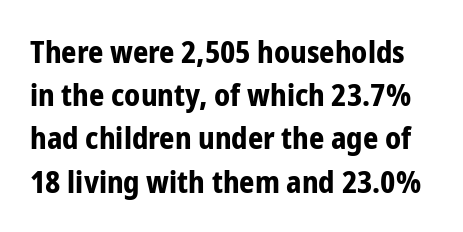
Spacing verdict: proportional, widths tailored to each character. Look at the stroke-to-counter ratio: heavy, a bold. I'd call this a sans setting — the letters go barefoot. Posture: vertical. A typesetter would call this zero additional tracking. Quick note: underline off.
